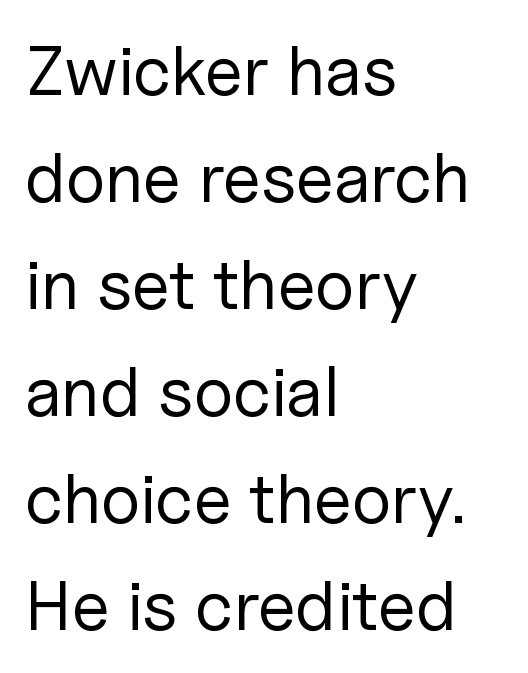
The image shows 70 px regular-weight sans-serif type, upright; set left-aligned, normal line spacing (1.53x), normal letter spacing, not underlined; low stroke contrast and a medium x-height.
